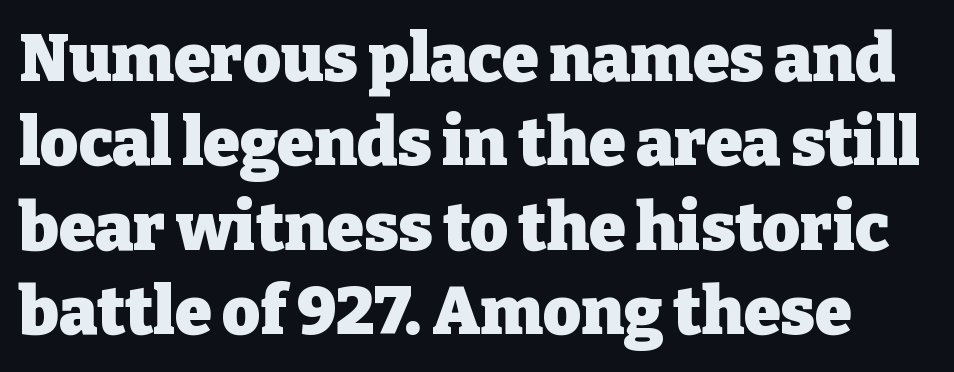
Each letter keeps its own natural width here, so spacing adapts to shape. The letterforms sit shoulder to shoulder at normal distance. Rule under the text: the space is simply empty. The type family on display is of the serif kind. One glance says typical: line gaps are just what's usual. These lines were composed using upright roman letters.
